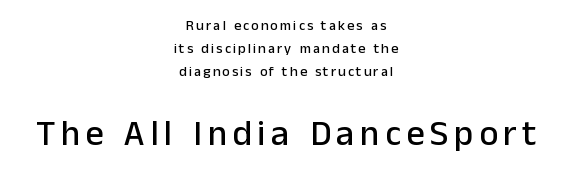
The image shows 36 px sans-serif type, upright; set centered, normal line spacing (1.66x), not underlined; the second (bottom) block is 2.57x larger; low stroke contrast and a medium x-height.
